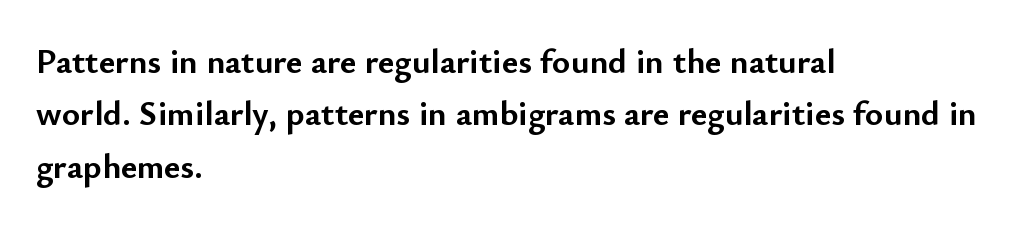
Visually the block forms a straight wall on the left and a jagged coastline on the right. Posture: upright roman. Typesetter's note: full bold, strokes at maximum text heaviness. Inter-character spacing is left at the font's built-in metrics.
